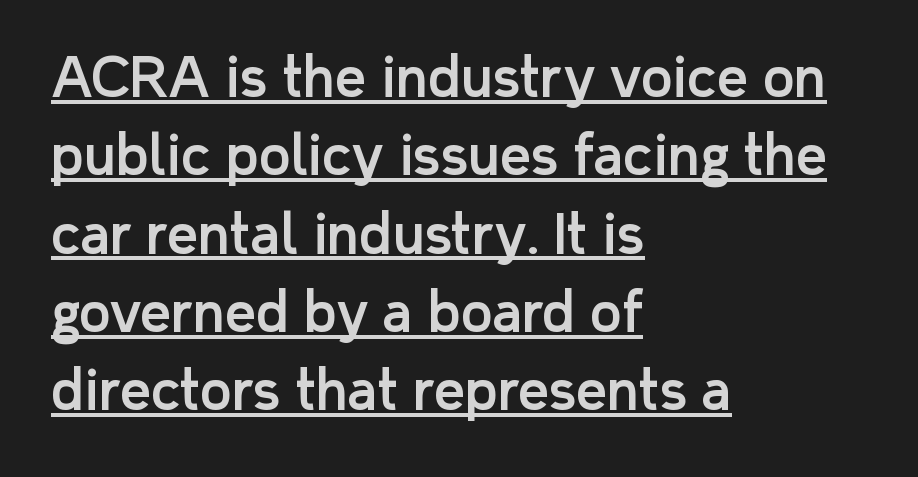
Q: Is the text italic (slanted)? A: No, it is upright.
Q: Is the typeface a serif or a sans-serif typeface? A: Sans-serif.
Q: Is the text underlined? A: Yes.
Q: How is the paragraph aligned? A: Left-aligned.
Q: Is the spacing between letters normal or unusually wide? A: Normal.
Q: Is the spacing between lines tight, normal or loose? A: Normal.
Q: Width (condensed, normal, or wide)? A: Normal.
Q: Stroke contrast? A: Low.
Q: x-height? A: Medium.
Q: Monospaced? A: No.
